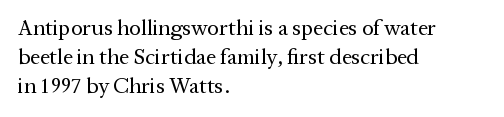
The image shows 22 px text type, upright; set left-aligned, normal line spacing (1.31x), normal letter spacing, not underlined.
